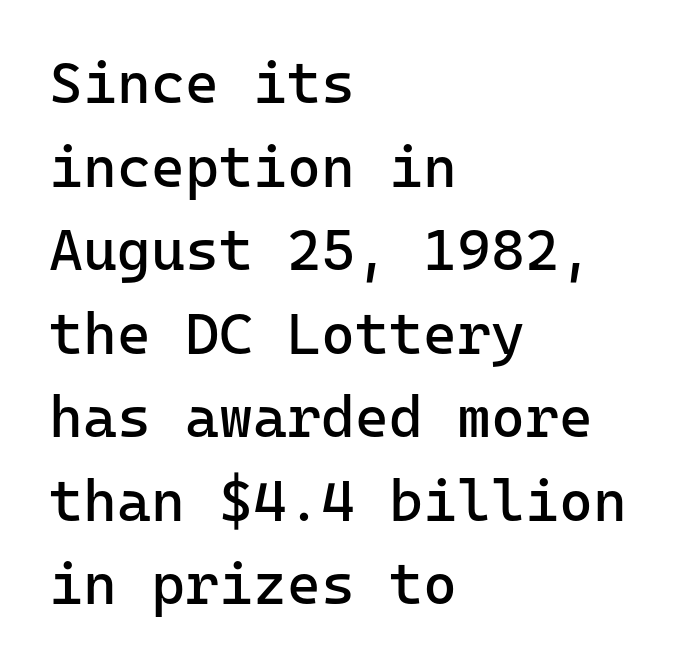
{"serif": "no", "italic": "no", "bold": "no", "weight": "regular", "width": "normal", "stroke_contrast": "low", "x_height": "medium", "monospaced": "yes", "underline": "no", "align": "left", "line_spacing": "normal", "line_spacing_ratio": 1.44, "letter_spacing": "normal", "letter_spacing_em": 0.0, "glyph_px": 58}
